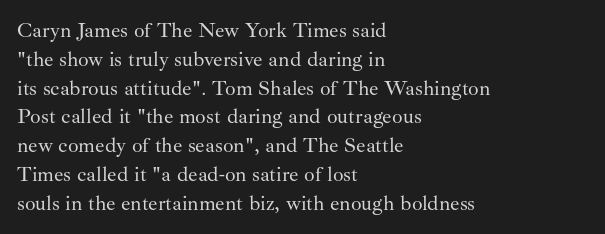
Each new line begins a customary step beneath the previous one. Stems here are at most as thick as an everyday book face. Words appear dense and cohesive because spacing is normal. Descenders hang freely into open space. The axis of the letterforms is exactly vertical.
